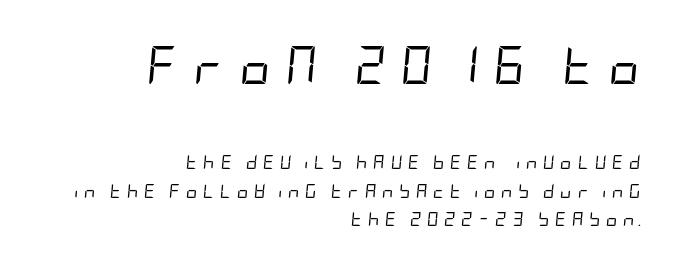
{"italic": "yes", "lean": "right", "slant_degrees": 5, "bold": "no", "weight": "regular", "width": "condensed", "stroke_contrast": "low", "x_height": "large", "underline": "no", "align": "right", "line_spacing": "loose", "line_spacing_ratio": 2.06, "letter_spacing": "wide", "letter_spacing_em": 0.4, "larger_block": "first", "size_ratio": 2.71, "glyph_px": 38}
